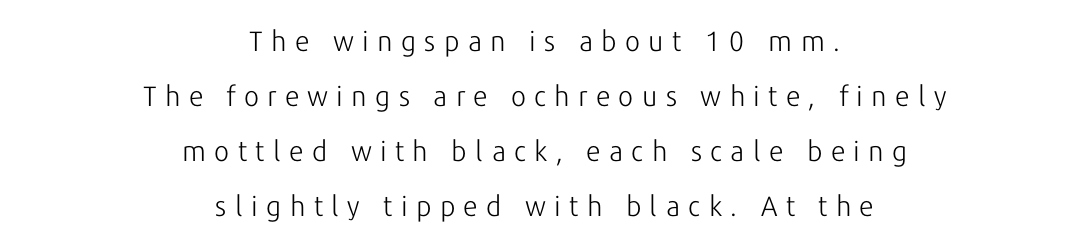
Horizontal bands of white between lines are thick stripes. Proportional: the letters do not fall into vertical columns. Do the letters lean? They stand straight. Unlike a traditional serif, this face leaves its strokes unadorned. Words appear elongated and porous because spacing is wide. Letters have the restrained weight of plain body copy at most.
